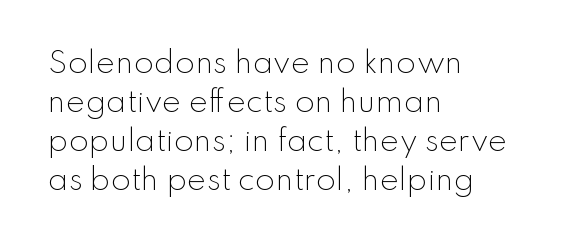
Counters stay open thanks to moderate or lighter strokes. Unlike a traditional serif, this face leaves its strokes unadorned. Note the varied advance widths — an 'i' is clearly narrower than an 'm'. The letters stand straight up with perfectly vertical stems. Look at the tracking — it's just the regular setting, nothing added. The rows are spaced the way most documents space them.
